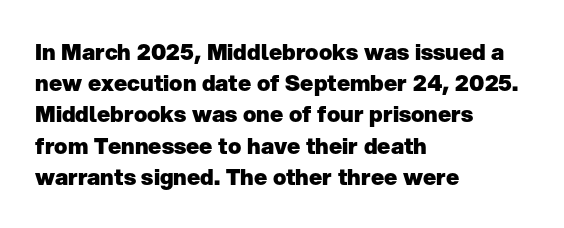
The image shows 22 px bold type, upright; set left-aligned, normal line spacing (1.42x), normal letter spacing, not underlined.
